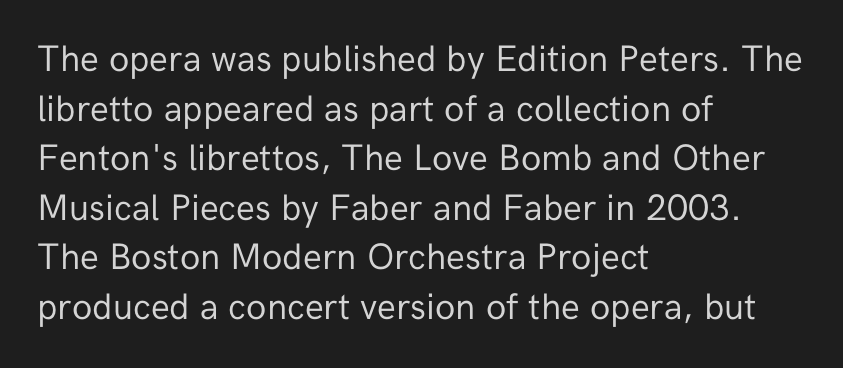
{"serif": "no", "italic": "no", "bold": "no", "weight": "regular", "width": "normal", "stroke_contrast": "low", "x_height": "medium", "monospaced": "no", "underline": "no", "align": "left", "line_spacing": "normal", "line_spacing_ratio": 1.34, "letter_spacing": "normal", "letter_spacing_em": 0.0, "glyph_px": 37}
